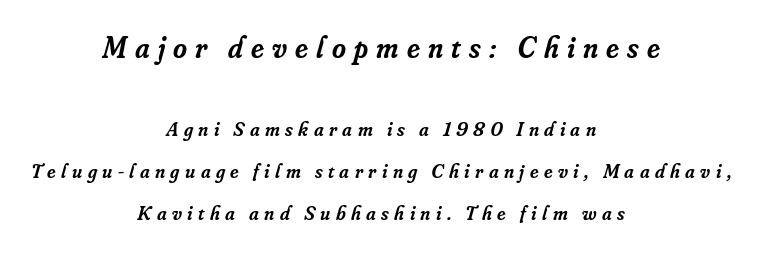
The image shows 30 px semibold serif type, italic (leaning right); set centered, loose line spacing (2.12x), unusually wide letter spacing (+0.27 em), not underlined; the first (top) block is 1.5x larger; low stroke contrast and a small x-height.
